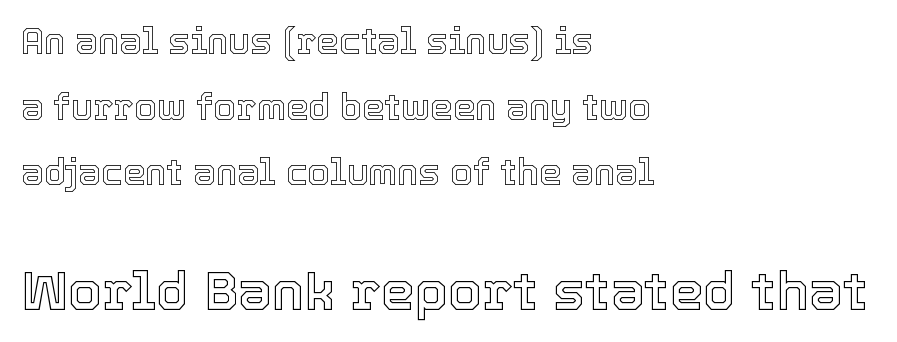
{"italic": "no", "width": "normal", "x_height": "medium", "monospaced": "no", "underline": "no", "align": "left", "line_spacing_ratio": 1.82, "letter_spacing": "normal", "letter_spacing_em": 0.0, "larger_block": "second", "size_ratio": 1.5, "glyph_px": 54}
